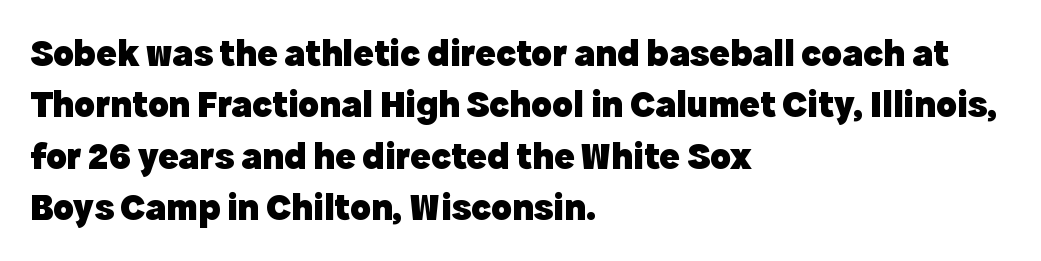
Q: Is the text bold? A: Yes.
Q: Is the text italic (slanted)? A: No, it is upright.
Q: Is the typeface a serif or a sans-serif typeface? A: Sans-serif.
Q: Is the text underlined? A: No.
Q: How is the paragraph aligned? A: Left-aligned.
Q: Is the spacing between letters normal or unusually wide? A: Normal.
Q: Is the spacing between lines tight, normal or loose? A: Normal.
Q: Width (condensed, normal, or wide)? A: Normal.
Q: x-height? A: Medium.
Q: Monospaced? A: No.
